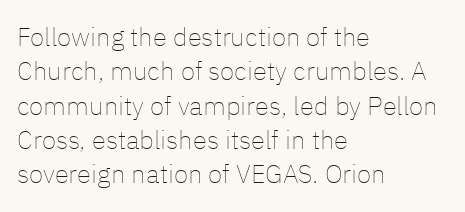
Leftover space on each line is placed entirely after the last word. Notice how the stems are strictly vertical — no italics here. The rendering uses a moderate line-height, typical for paragraphs. Underlining? Definitely not there. A light-to-regular cut is what we see here.
